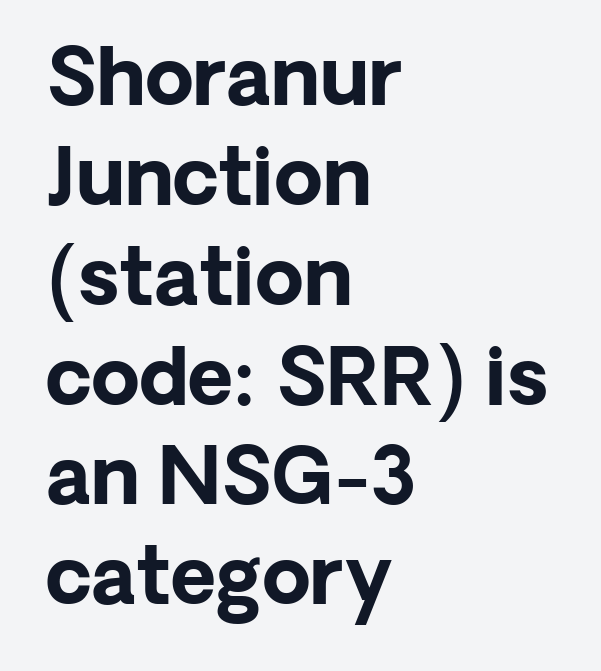
The image shows 78 px bold sans-serif type, upright; set left-aligned, normal line spacing (1.28x), normal letter spacing, not underlined; low stroke contrast and a medium x-height.
